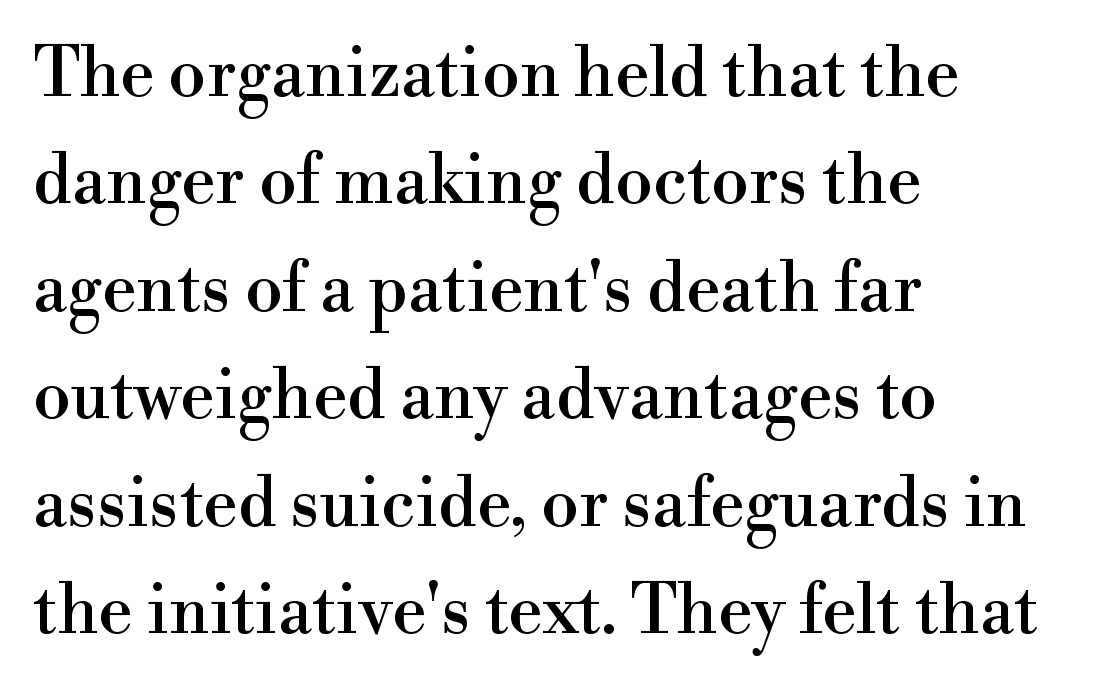
Q: Is the text italic (slanted)? A: No, it is upright.
Q: Is the typeface a serif or a sans-serif typeface? A: Serif.
Q: Is the text underlined? A: No.
Q: How is the paragraph aligned? A: Left-aligned.
Q: Is the spacing between letters normal or unusually wide? A: Normal.
Q: Is the spacing between lines tight, normal or loose? A: Normal.
Q: Width (condensed, normal, or wide)? A: Normal.
Q: x-height? A: Small.
Q: Monospaced? A: No.
